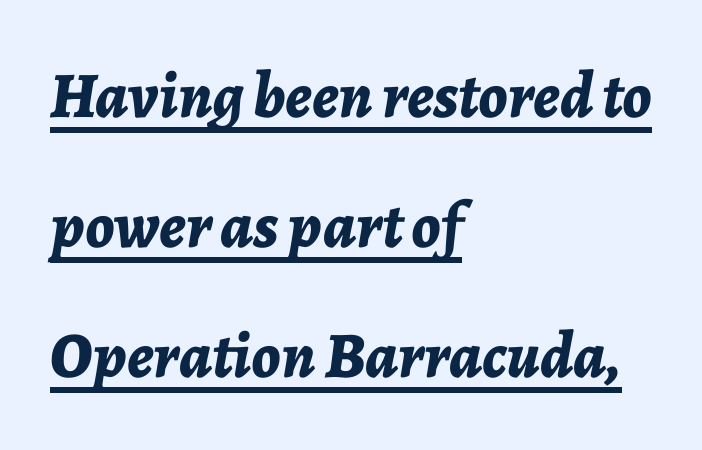
Tall strokes in this sample are angled rather than plumb. This rendering leaves character spacing at its baseline value. Bold? Absolutely — the strokes are thick and heavy. Which margin do the lines hug? The left one — the right edge is uneven. Here the designer chose a conventional face with non-uniform glyph widths. A typographer would call this underscored text.
